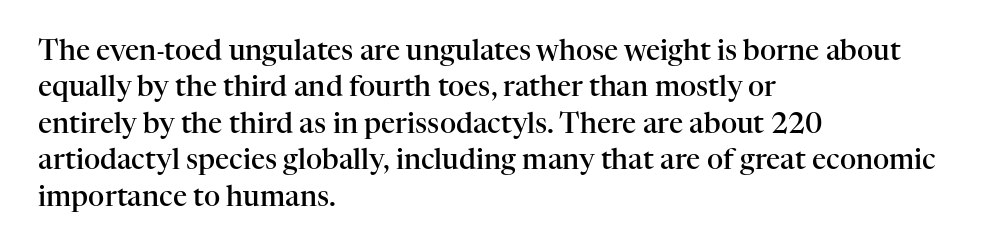
{"serif": "yes", "italic": "no", "bold": "semi", "weight": "semibold", "width": "normal", "stroke_contrast": "high", "x_height": "medium", "monospaced": "no", "underline": "no", "align": "left", "line_spacing": "normal", "line_spacing_ratio": 1.3, "letter_spacing": "normal", "letter_spacing_em": 0.0, "glyph_px": 28}
